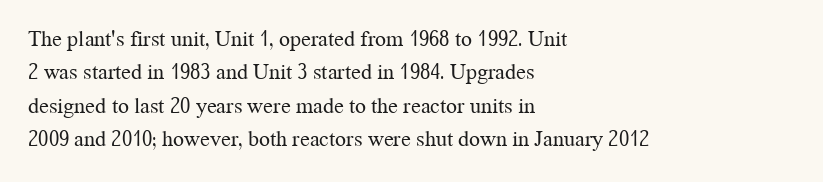
Q: Is the text bold? A: No.
Q: Is the text italic (slanted)? A: No, it is upright.
Q: Is the text underlined? A: No.
Q: How is the paragraph aligned? A: Left-aligned.
Q: Is the spacing between letters normal or unusually wide? A: Normal.
Q: Is the spacing between lines tight, normal or loose? A: Normal.
